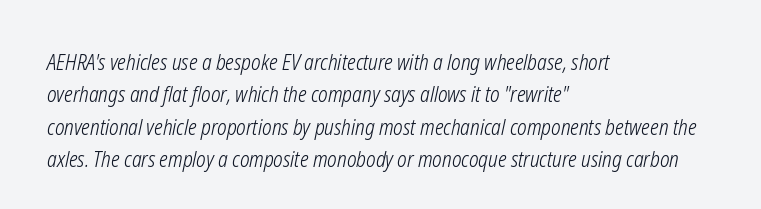
Q: Is the text bold? A: No.
Q: Is the text italic (slanted)? A: Yes, it leans right by about 12 degrees.
Q: Is the text underlined? A: No.
Q: How is the paragraph aligned? A: Left-aligned.
Q: Is the spacing between letters normal or unusually wide? A: Normal.
Q: Is the spacing between lines tight, normal or loose? A: Normal.
